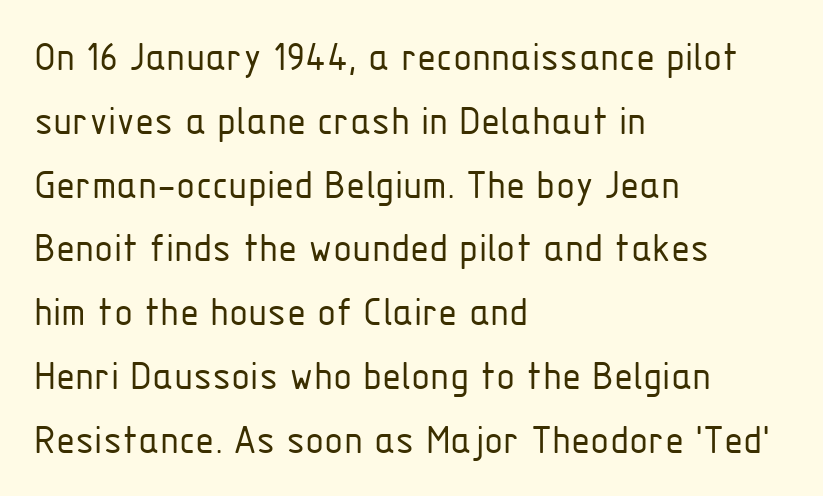
The image shows 44 px light, condensed sans-serif type, upright; set left-aligned, normal line spacing (1.45x), normal letter spacing, not underlined; low stroke contrast and a medium x-height.
